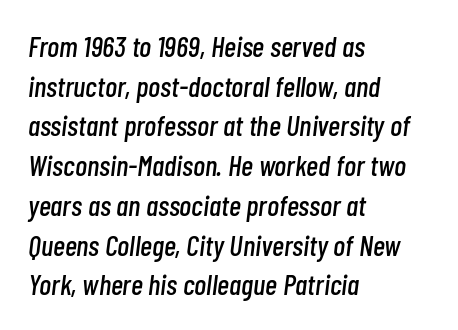
Honestly, there is no underline to notice here at all. Compared with ordinary roman type, these characters are visibly tilted. The passage shown is typed in a proportional face where columns would drift. This rendering uses left alignment, leaving the right contour irregular.
